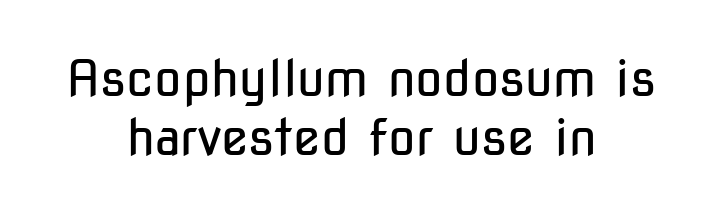
{"serif": "no", "italic": "no", "bold": "no", "weight": "regular", "width": "condensed", "stroke_contrast": "low", "x_height": "medium", "monospaced": "no", "underline": "no", "align": "center", "line_spacing_ratio": 1.18, "letter_spacing": "normal", "letter_spacing_em": 0.0, "glyph_px": 50}
